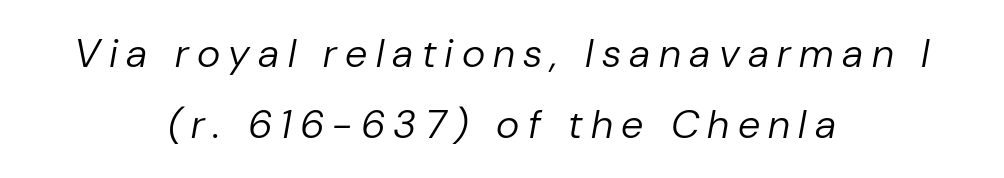
Q: Is the text bold? A: No.
Q: Is the text italic (slanted)? A: Yes, it leans right by about 10 degrees.
Q: Is the text underlined? A: No.
Q: How is the paragraph aligned? A: Centered.
Q: Is the spacing between letters normal or unusually wide? A: Unusually wide.
Q: Width (condensed, normal, or wide)? A: Normal.
Q: Stroke contrast? A: Low.
Q: x-height? A: Medium.
Q: Monospaced? A: No.
